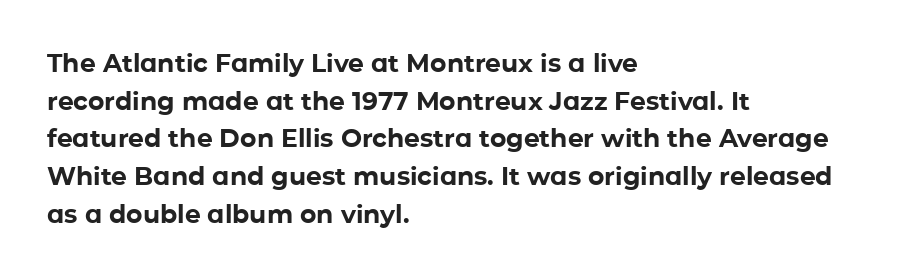
{"italic": "no", "bold": "yes", "underline": "no", "align": "left", "line_spacing": "normal", "line_spacing_ratio": 1.51, "letter_spacing": "normal", "letter_spacing_em": 0.0, "glyph_px": 25}
